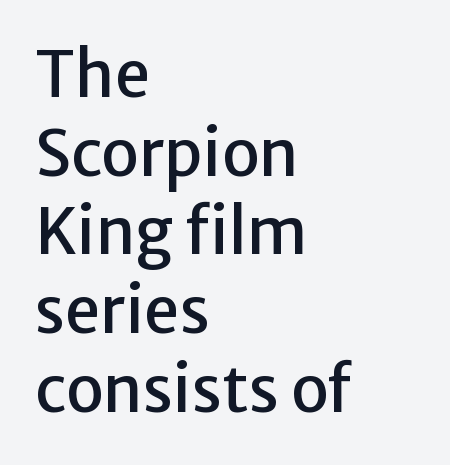
The image shows 63 px sans-serif type, upright; set left-aligned, normal line spacing (1.25x), normal letter spacing, not underlined; low stroke contrast and a medium x-height.
